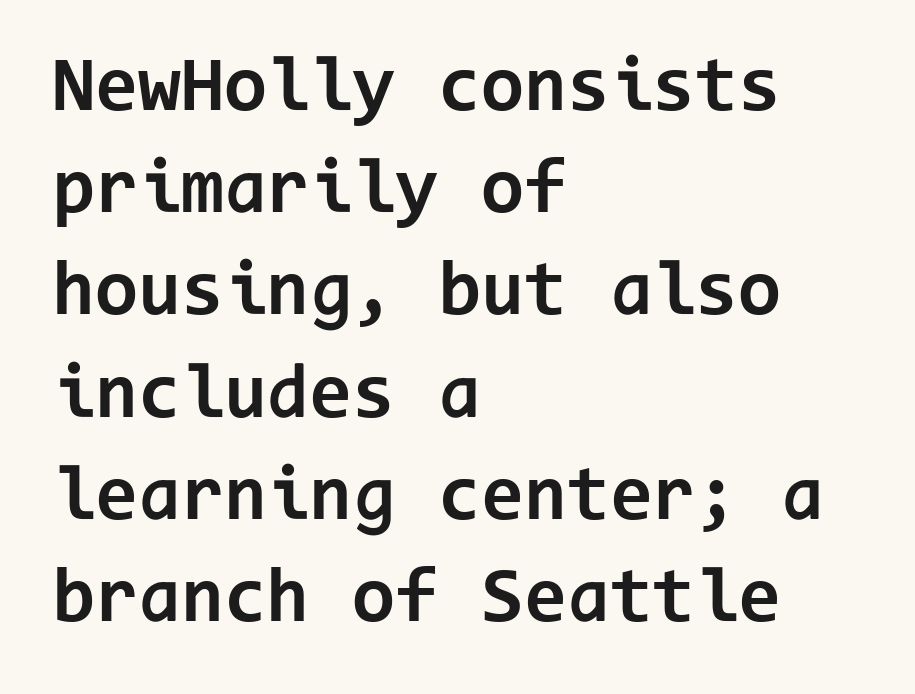
{"serif": "no", "italic": "no", "bold": "yes", "weight": "bold", "width": "normal", "stroke_contrast": "low", "x_height": "medium", "monospaced": "yes", "underline": "no", "align": "left", "line_spacing": "normal", "line_spacing_ratio": 1.31, "letter_spacing": "normal", "letter_spacing_em": 0.0, "glyph_px": 78}
